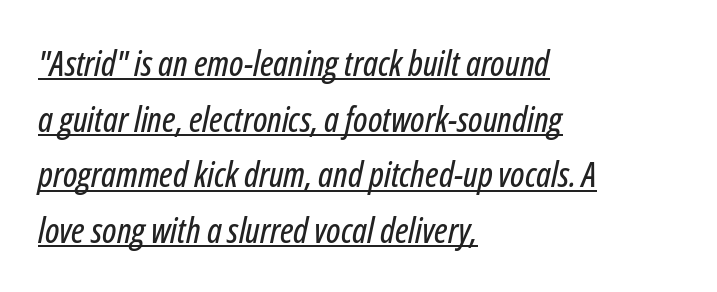
Q: Is the text italic (slanted)? A: Yes, it leans right by about 12 degrees.
Q: Is the text underlined? A: Yes.
Q: How is the paragraph aligned? A: Left-aligned.
Q: Is the spacing between letters normal or unusually wide? A: Normal.
Q: Is the spacing between lines tight, normal or loose? A: Normal.
Q: Width (condensed, normal, or wide)? A: Condensed.
Q: Stroke contrast? A: Low.
Q: x-height? A: Medium.
Q: Monospaced? A: No.
